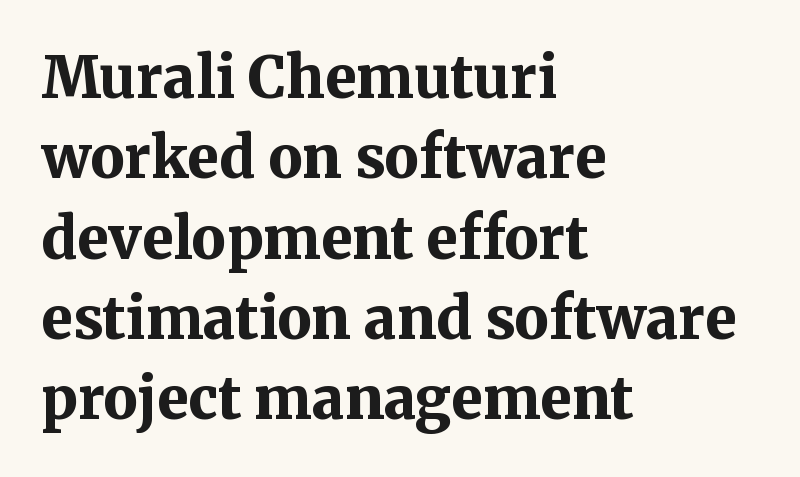
Clear beneath every line of the passage. Line beginnings align vertically; line endings do not. These lines keep a tight, regular rhythm from letter to letter. Bold? Absolutely — the strokes are thick and heavy.
